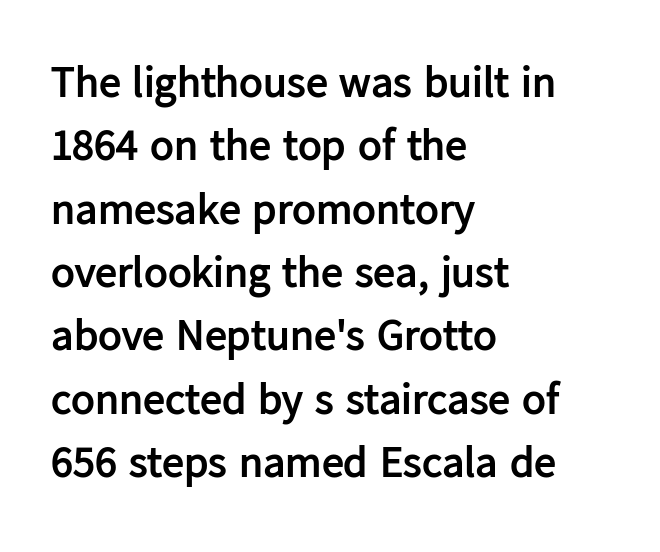
Q: Is the text bold? A: Yes.
Q: Is the text italic (slanted)? A: No, it is upright.
Q: Is the typeface a serif or a sans-serif typeface? A: Sans-serif.
Q: Is the text underlined? A: No.
Q: How is the paragraph aligned? A: Left-aligned.
Q: Is the spacing between letters normal or unusually wide? A: Normal.
Q: Is the spacing between lines tight, normal or loose? A: Normal.
Q: Width (condensed, normal, or wide)? A: Normal.
Q: Stroke contrast? A: Low.
Q: x-height? A: Medium.
Q: Monospaced? A: No.
